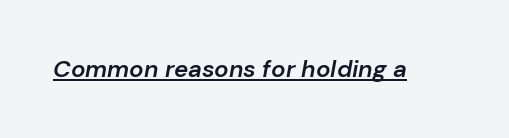
{"italic": "yes", "lean": "right", "slant_degrees": 10, "bold": "semi", "underline": "yes", "letter_spacing": "normal", "letter_spacing_em": 0.0, "glyph_px": 24}
